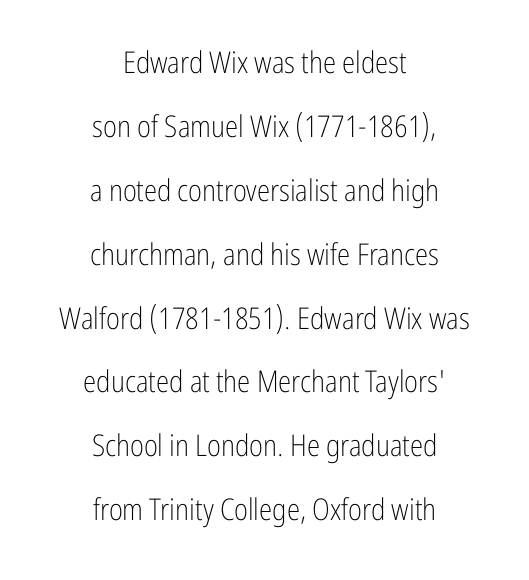
Q: Is the text bold? A: No.
Q: Is the text italic (slanted)? A: No, it is upright.
Q: Is the typeface a serif or a sans-serif typeface? A: Sans-serif.
Q: Is the text underlined? A: No.
Q: How is the paragraph aligned? A: Centered.
Q: Is the spacing between letters normal or unusually wide? A: Normal.
Q: Is the spacing between lines tight, normal or loose? A: Loose.
Q: Width (condensed, normal, or wide)? A: Condensed.
Q: Stroke contrast? A: Low.
Q: x-height? A: Medium.
Q: Monospaced? A: No.
